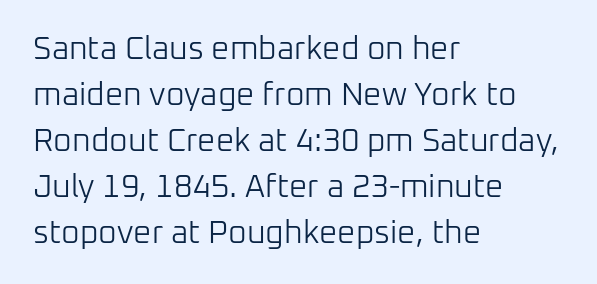
The image shows 32 px light sans-serif type, upright; set left-aligned, normal line spacing (1.44x), normal letter spacing, not underlined; low stroke contrast and a medium x-height.
